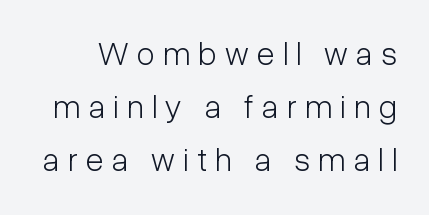
Q: Is the text bold? A: No.
Q: Is the text italic (slanted)? A: No, it is upright.
Q: Is the typeface a serif or a sans-serif typeface? A: Sans-serif.
Q: Is the text underlined? A: No.
Q: Is the spacing between letters normal or unusually wide? A: Unusually wide.
Q: Is the spacing between lines tight, normal or loose? A: Normal.
Q: Width (condensed, normal, or wide)? A: Condensed.
Q: Stroke contrast? A: Low.
Q: x-height? A: Medium.
Q: Monospaced? A: No.
